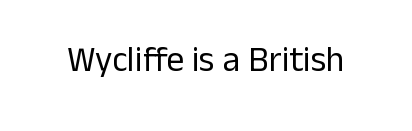
Default kerning and tracking; the words read as compact shapes. The typeface has the unassuming heft of standard copy or less. If you drew a line through each stem, it would be perfectly vertical. The rendering uses natural spacing where letterforms have individual widths.
